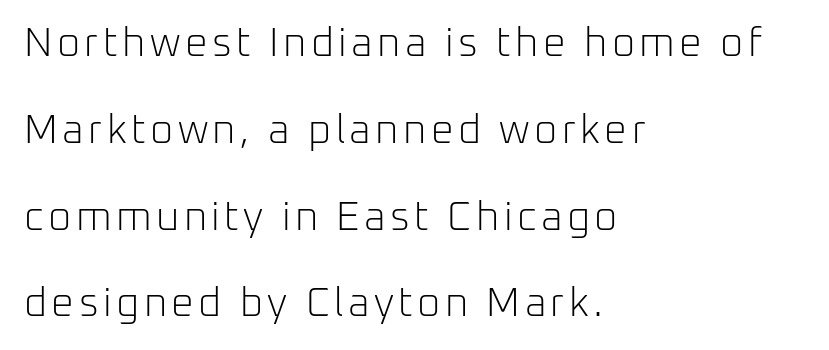
Varying glyph widths throughout — classic text-font behaviour. Posture: straight, roman, zero tilt. Is the type heavy? It reads as light-to-regular instead. Does the copy run flush right? No — it runs flush left. One glance says open: line gaps are wider than usual.
